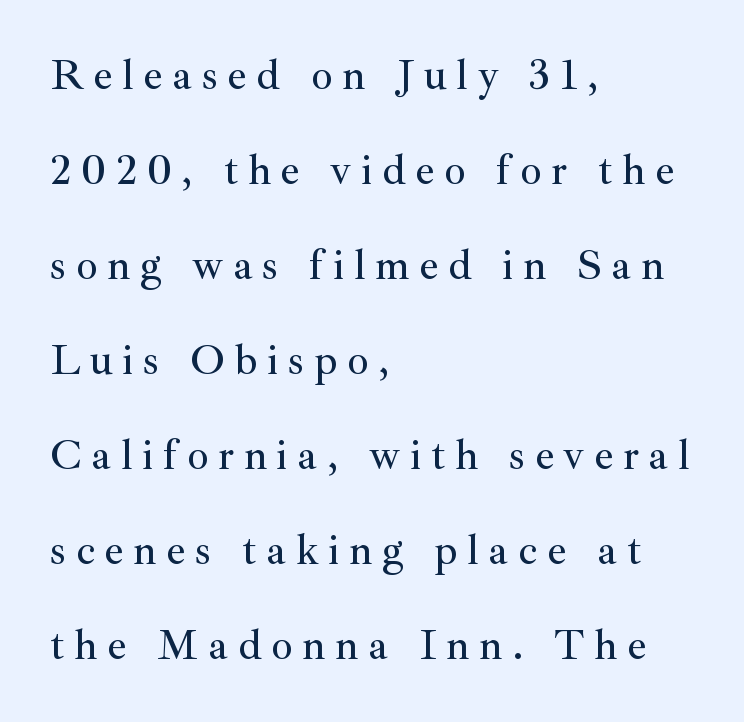
The image shows 43 px serif type, upright; set left-aligned, loose line spacing (2.21x), unusually wide letter spacing (+0.22 em), not underlined; medium stroke contrast and a small x-height.
